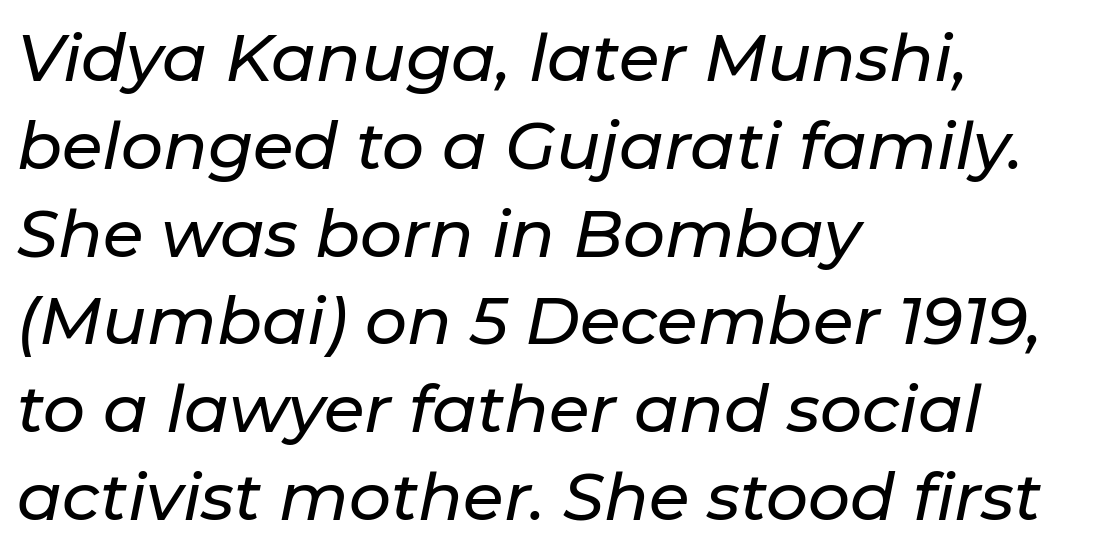
The image shows 66 px text type, italic (leaning right); set left-aligned, normal line spacing (1.33x), normal letter spacing, not underlined; low stroke contrast and a medium x-height.
